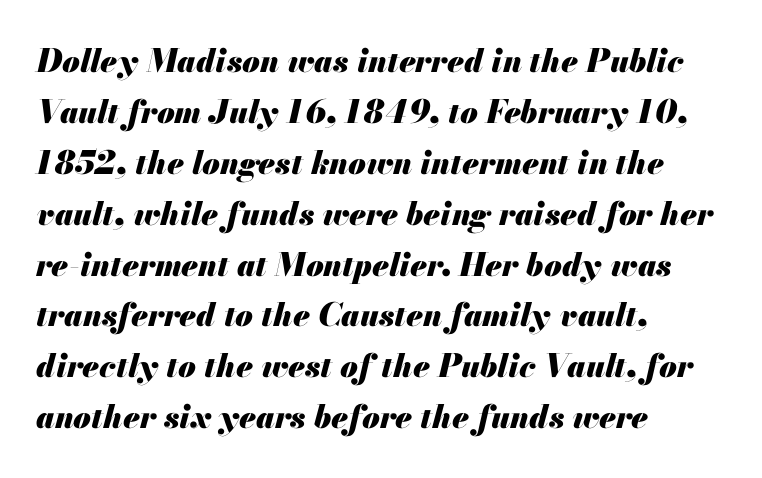
{"italic": "yes", "lean": "right", "slant_degrees": 13, "bold": "yes", "weight": "heavy", "width": "normal", "stroke_contrast": "medium", "x_height": "small", "monospaced": "no", "underline": "no", "align": "left", "line_spacing": "normal", "line_spacing_ratio": 1.59, "letter_spacing": "normal", "letter_spacing_em": 0.0, "glyph_px": 32}
